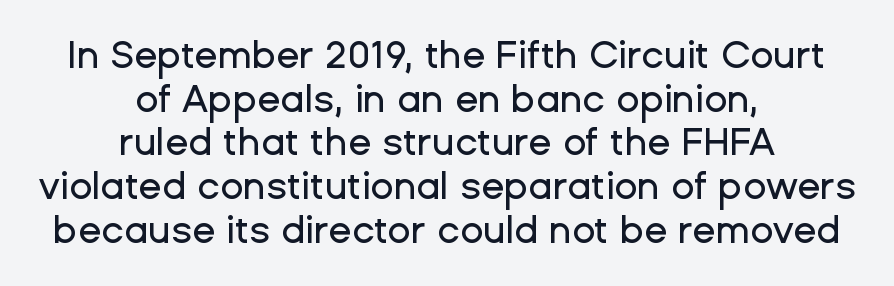
The image shows 38 px sans-serif type, upright; set centered, tight line spacing (1.15x), normal letter spacing, not underlined; low stroke contrast and a medium x-height.
